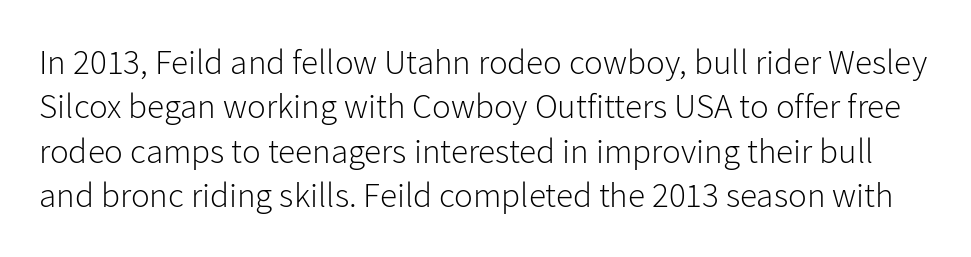
The image shows 35 px light sans-serif type, upright; set normal line spacing (1.27x), normal letter spacing, not underlined; low stroke contrast and a medium x-height.
